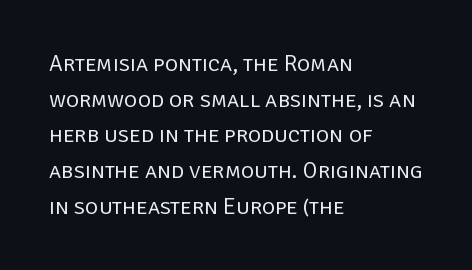
The image shows 23 px text type, upright; set left-aligned, normal line spacing (1.55x), normal letter spacing, not underlined.
